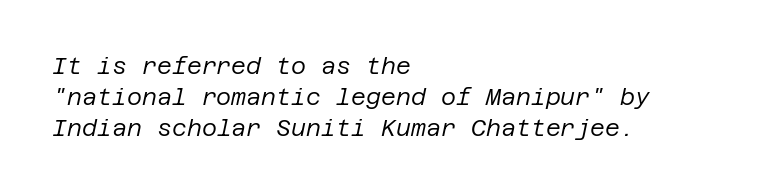
Teacher's note: observe the even left margin — that is flush-left alignment. Evenly set lines give the paragraph a standard silhouette. Check under the words: just untouched page. The weight tops out at a normal text grade. Tracking here is standard; glyphs follow each other at the usual distance.
